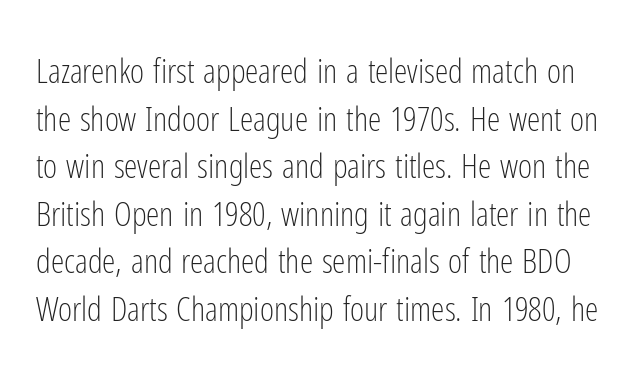
Q: Is the text bold? A: No.
Q: Is the text italic (slanted)? A: No, it is upright.
Q: Is the typeface a serif or a sans-serif typeface? A: Sans-serif.
Q: Is the text underlined? A: No.
Q: Is the spacing between letters normal or unusually wide? A: Normal.
Q: Is the spacing between lines tight, normal or loose? A: Normal.
Q: Width (condensed, normal, or wide)? A: Condensed.
Q: Stroke contrast? A: Low.
Q: x-height? A: Medium.
Q: Monospaced? A: No.
